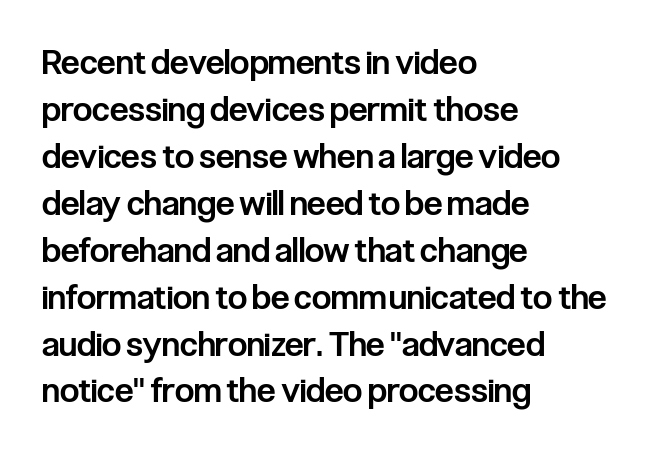
Q: Is the text bold? A: Semi-bold.
Q: Is the text italic (slanted)? A: No, it is upright.
Q: Is the typeface a serif or a sans-serif typeface? A: Sans-serif.
Q: Is the text underlined? A: No.
Q: How is the paragraph aligned? A: Left-aligned.
Q: Is the spacing between letters normal or unusually wide? A: Normal.
Q: Is the spacing between lines tight, normal or loose? A: Normal.
Q: Width (condensed, normal, or wide)? A: Condensed.
Q: Stroke contrast? A: Low.
Q: x-height? A: Medium.
Q: Monospaced? A: No.
